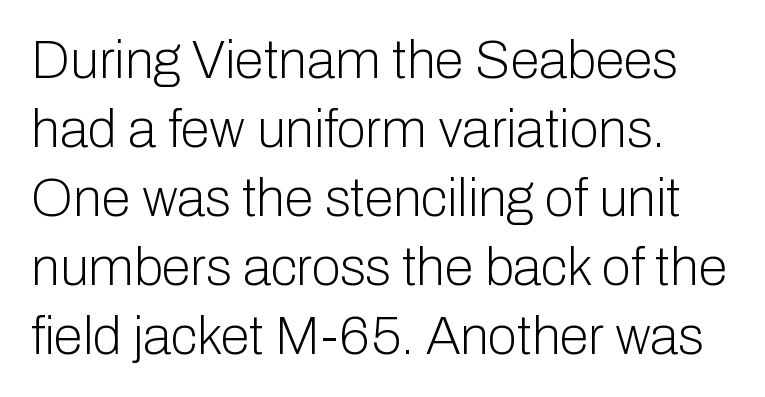
The letterforms sit shoulder to shoulder at normal distance. The face used here is proportionally spaced, like ordinary book or web type. The weight tops out at a normal text grade. The passage shown is not underscored anywhere.
